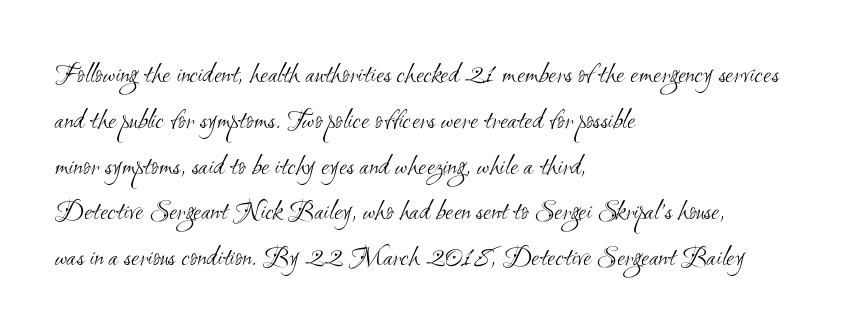
{"serif": "no", "bold": "no", "weight": "light", "width": "condensed", "stroke_contrast": "medium", "x_height": "small", "monospaced": "no", "underline": "no", "align": "left", "line_spacing": "normal", "line_spacing_ratio": 1.58, "letter_spacing": "normal", "letter_spacing_em": 0.0, "glyph_px": 29}
